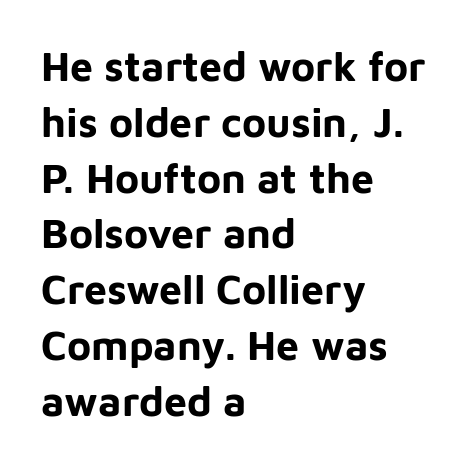
The strip under each line holds only bare page. When letters stand straight like this, we call the style roman or upright. Line beginnings align vertically; line endings do not. These lines sit exactly where default settings would place them. Short note: letters normally spaced.
